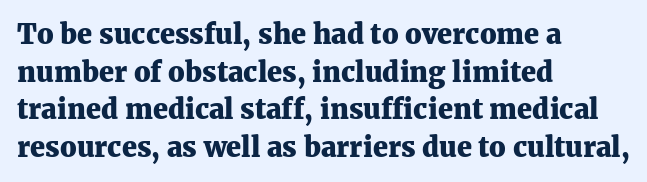
Its strokes are broad and dark, the hallmark of bold type. The letterforms sit shoulder to shoulder at normal distance. Horizontal alignment here is leftward, the default for most running prose. Each new line begins a customary step beneath the previous one. Has an underline been added? It has not. Characters remain perfectly vertical along every line.
